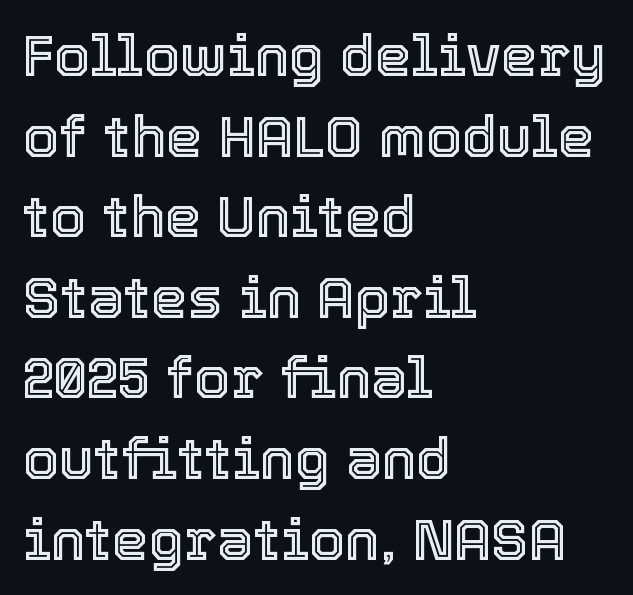
Q: Is the text italic (slanted)? A: No, it is upright.
Q: Is the text underlined? A: No.
Q: How is the paragraph aligned? A: Left-aligned.
Q: Is the spacing between letters normal or unusually wide? A: Normal.
Q: Is the spacing between lines tight, normal or loose? A: Normal.
Q: Width (condensed, normal, or wide)? A: Normal.
Q: x-height? A: Medium.
Q: Monospaced? A: No.
